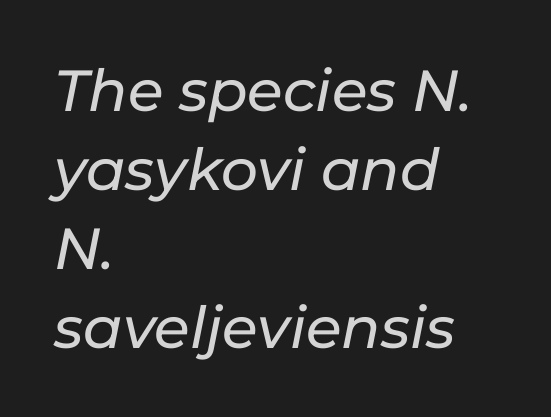
{"italic": "yes", "lean": "right", "slant_degrees": 11, "width": "normal", "stroke_contrast": "low", "x_height": "medium", "monospaced": "no", "underline": "no", "align": "left", "line_spacing": "normal", "line_spacing_ratio": 1.36, "letter_spacing": "normal", "letter_spacing_em": 0.0, "glyph_px": 58}
